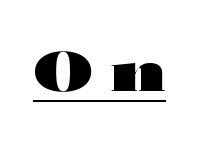
Q: Is the text bold? A: Yes.
Q: Is the text italic (slanted)? A: No, it is upright.
Q: Is the typeface a serif or a sans-serif typeface? A: Serif.
Q: Is the text underlined? A: Yes.
Q: Is the spacing between letters normal or unusually wide? A: Unusually wide.
Q: Width (condensed, normal, or wide)? A: Wide.
Q: Stroke contrast? A: High.
Q: x-height? A: Medium.
Q: Monospaced? A: No.
